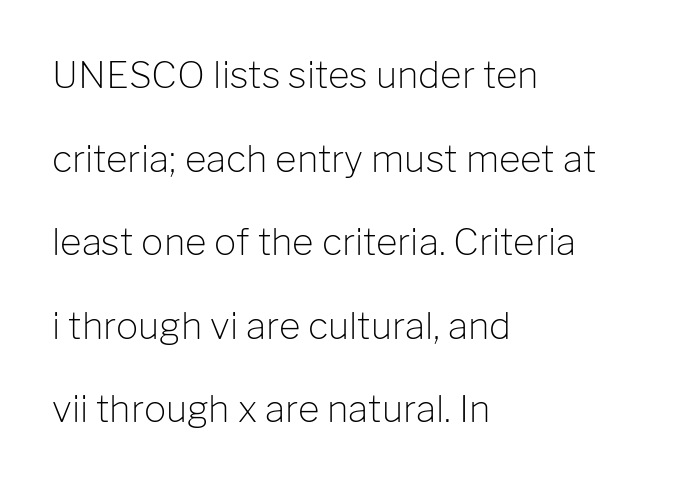
The image shows 37 px light sans-serif type, upright; set left-aligned, loose line spacing (2.26x), normal letter spacing, not underlined; low stroke contrast and a medium x-height.
